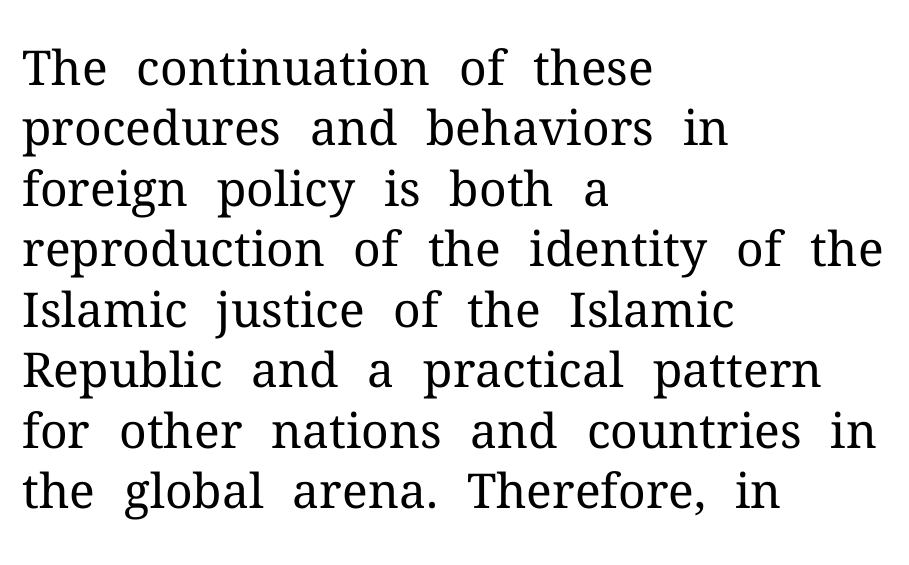
Spacing verdict: proportional, widths tailored to each character. The letters stand upright; this is a roman face. The designer went with a serif here, giving each stem small feet. Horizontally, the lines are justified to the leading edge only.
